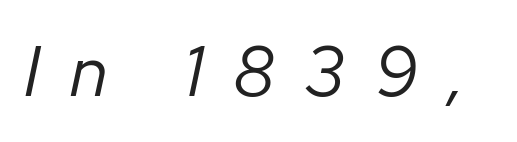
{"italic": "yes", "lean": "right", "slant_degrees": 12, "bold": "no", "weight": "regular", "width": "normal", "stroke_contrast": "low", "x_height": "medium", "monospaced": "no", "underline": "no", "letter_spacing": "wide", "letter_spacing_em": 0.43, "glyph_px": 70}
